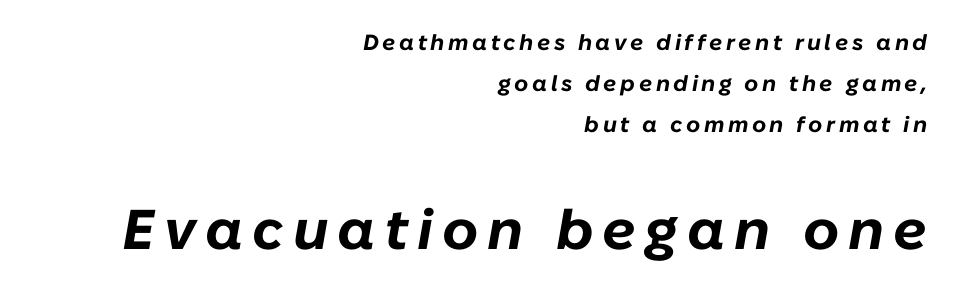
The image shows 56 px bold type, italic (leaning right); set right-aligned, line spacing 1.86x, not underlined; the second (bottom) block is 2.55x larger; low stroke contrast and a medium x-height.
